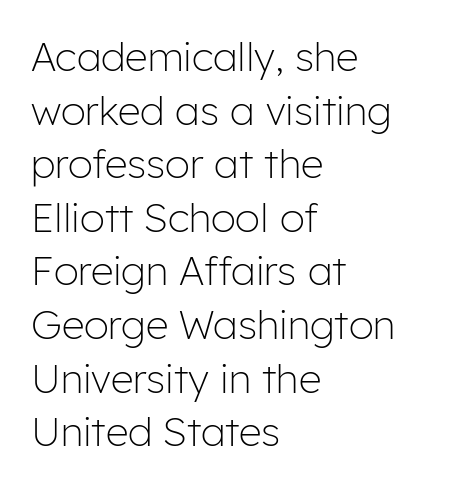
The image shows 40 px light sans-serif type, upright; set left-aligned, normal line spacing (1.34x), normal letter spacing, not underlined; low stroke contrast and a medium x-height.
